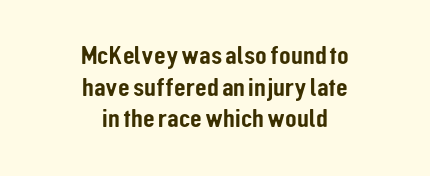
{"italic": "no", "underline": "no", "align": "center", "line_spacing_ratio": 1.17, "letter_spacing": "normal", "letter_spacing_em": 0.0, "glyph_px": 27}
